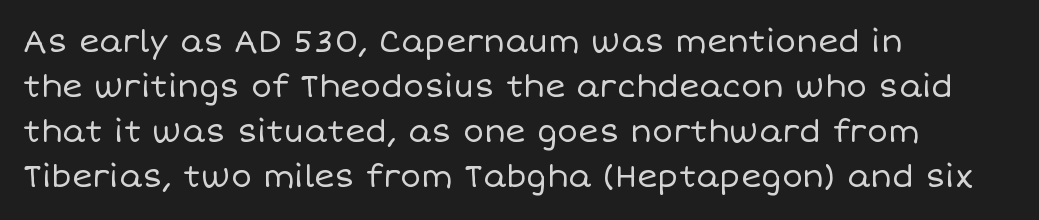
{"italic": "no", "bold": "no", "weight": "regular", "width": "normal", "stroke_contrast": "low", "x_height": "large", "monospaced": "no", "underline": "no", "align": "left", "line_spacing": "normal", "line_spacing_ratio": 1.45, "letter_spacing": "normal", "letter_spacing_em": 0.0, "glyph_px": 31}
